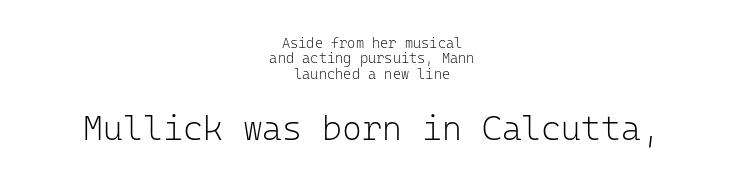
The image shows 34 px light sans-serif type, upright, monospaced; set centered, tight line spacing (1.09x), normal letter spacing, not underlined; the second (bottom) block is 2.43x larger; low stroke contrast and a medium x-height.
